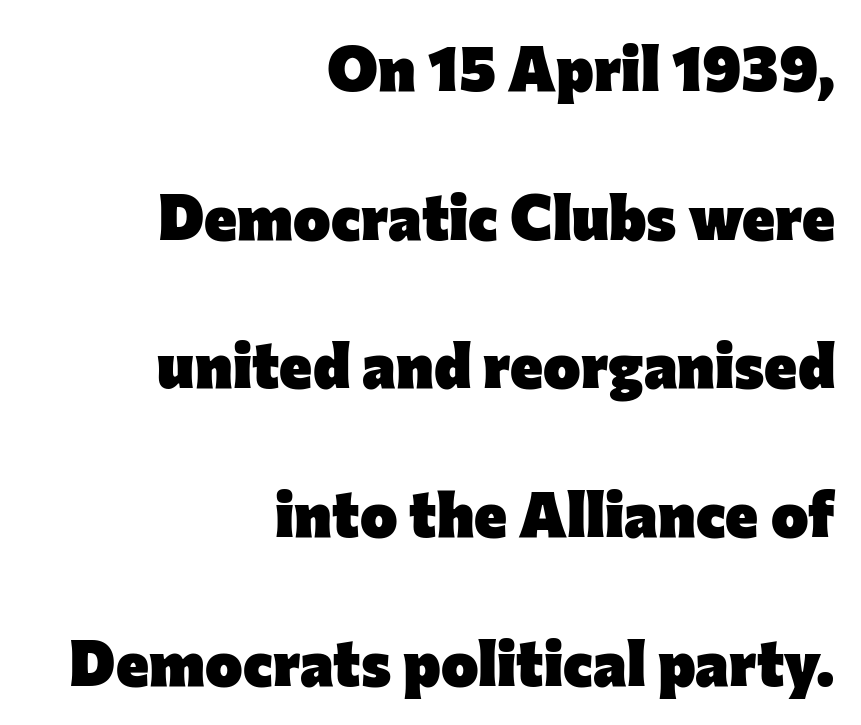
Q: Is the text bold? A: Yes.
Q: Is the text italic (slanted)? A: No, it is upright.
Q: Is the typeface a serif or a sans-serif typeface? A: Sans-serif.
Q: Is the text underlined? A: No.
Q: How is the paragraph aligned? A: Right-aligned.
Q: Is the spacing between letters normal or unusually wide? A: Normal.
Q: Is the spacing between lines tight, normal or loose? A: Loose.
Q: Width (condensed, normal, or wide)? A: Normal.
Q: Stroke contrast? A: Low.
Q: x-height? A: Medium.
Q: Monospaced? A: No.
